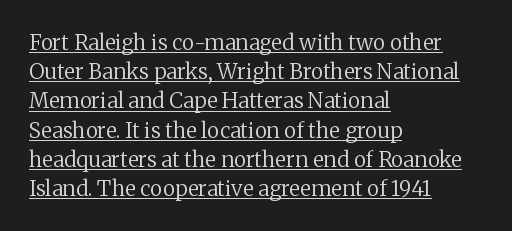
Style check: upright. If you drew a ruler down the left edge, every line would touch it. Each new line begins a customary step beneath the previous one. No chunkiness to these letters — they're not bold. The rendering keeps characters at their native spacing. The lettering is marked with a stroke running underneath it.
